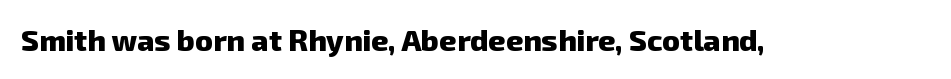
Q: Is the text bold? A: Yes.
Q: Is the typeface a serif or a sans-serif typeface? A: Sans-serif.
Q: Is the text underlined? A: No.
Q: Is the spacing between letters normal or unusually wide? A: Normal.
Q: Width (condensed, normal, or wide)? A: Normal.
Q: Stroke contrast? A: Low.
Q: x-height? A: Medium.
Q: Monospaced? A: No.
